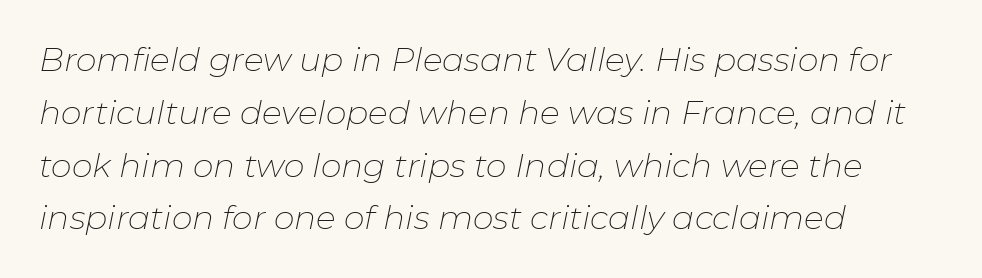
Q: Is the text bold? A: No.
Q: Is the text italic (slanted)? A: Yes, it leans right by about 11 degrees.
Q: Is the text underlined? A: No.
Q: How is the paragraph aligned? A: Left-aligned.
Q: Is the spacing between letters normal or unusually wide? A: Normal.
Q: Is the spacing between lines tight, normal or loose? A: Normal.
Q: Width (condensed, normal, or wide)? A: Normal.
Q: Stroke contrast? A: Low.
Q: x-height? A: Medium.
Q: Monospaced? A: No.
